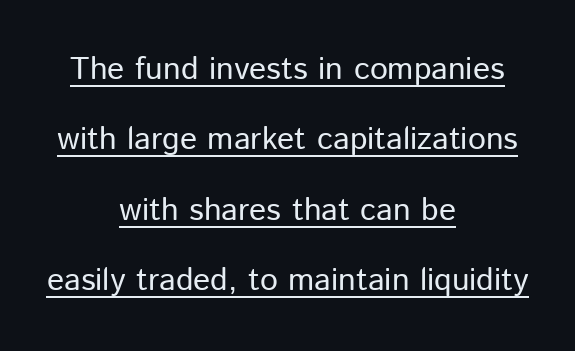
{"serif": "no", "italic": "no", "bold": "no", "weight": "regular", "width": "normal", "stroke_contrast": "low", "x_height": "medium", "monospaced": "no", "underline": "yes", "align": "center", "line_spacing": "loose", "line_spacing_ratio": 2.2, "letter_spacing": "normal", "letter_spacing_em": 0.0, "glyph_px": 32}
